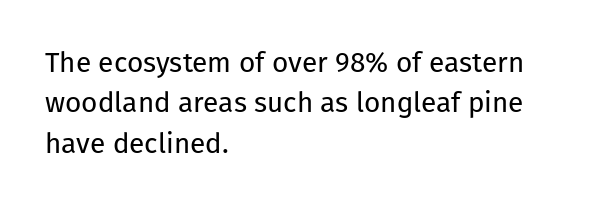
Q: Is the text bold? A: No.
Q: Is the text italic (slanted)? A: No, it is upright.
Q: Is the typeface a serif or a sans-serif typeface? A: Sans-serif.
Q: Is the text underlined? A: No.
Q: How is the paragraph aligned? A: Left-aligned.
Q: Is the spacing between letters normal or unusually wide? A: Normal.
Q: Is the spacing between lines tight, normal or loose? A: Normal.
Q: Width (condensed, normal, or wide)? A: Normal.
Q: Stroke contrast? A: Low.
Q: x-height? A: Medium.
Q: Monospaced? A: No.
